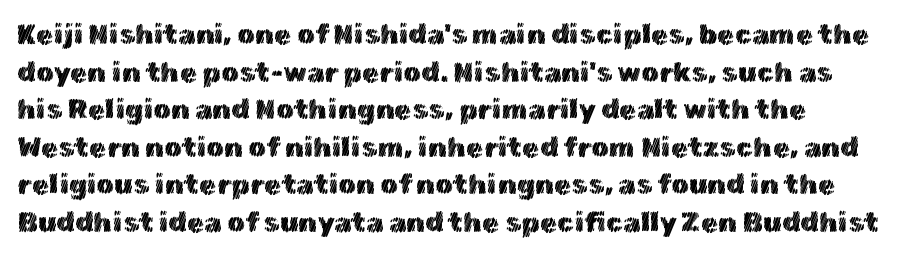
Q: Is the text italic (slanted)? A: No, it is upright.
Q: Is the text underlined? A: No.
Q: Is the spacing between letters normal or unusually wide? A: Normal.
Q: Is the spacing between lines tight, normal or loose? A: Normal.
Q: Width (condensed, normal, or wide)? A: Normal.
Q: x-height? A: Medium.
Q: Monospaced? A: No.
